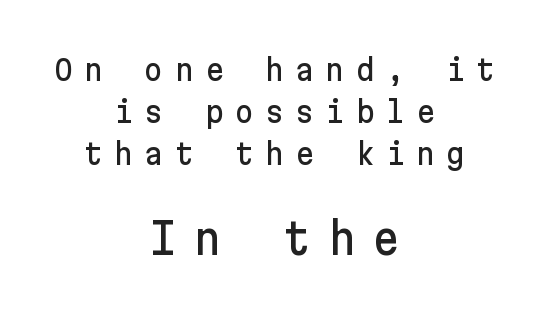
The image shows 43 px sans-serif type, upright; set centered, normal line spacing (1.44x), unusually wide letter spacing (+0.39 em), not underlined; the second (bottom) block is 1.48x larger; low stroke contrast and a medium x-height.
